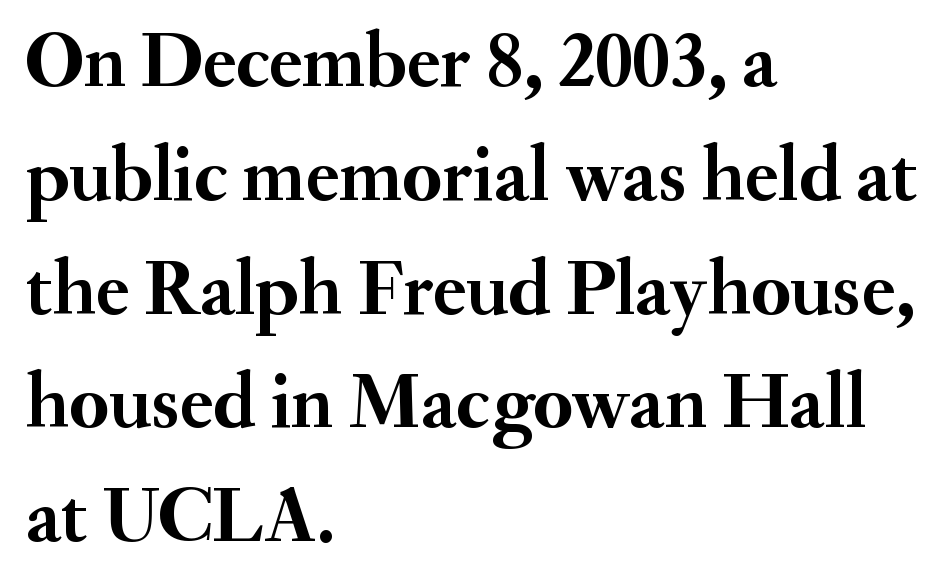
The image shows 79 px semibold serif type, upright; set left-aligned, normal line spacing (1.44x), normal letter spacing, not underlined; medium stroke contrast and a small x-height.
